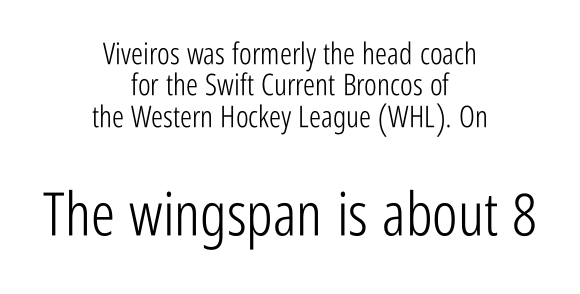
Q: Is the text bold? A: No.
Q: Is the text italic (slanted)? A: No, it is upright.
Q: Is the typeface a serif or a sans-serif typeface? A: Sans-serif.
Q: Is the text underlined? A: No.
Q: How is the paragraph aligned? A: Centered.
Q: Is the spacing between letters normal or unusually wide? A: Normal.
Q: Is the spacing between lines tight, normal or loose? A: Tight.
Q: Which block of text is set in a larger size, the first (top) or the second (bottom)? A: The second (bottom) one.
Q: Width (condensed, normal, or wide)? A: Condensed.
Q: Stroke contrast? A: Low.
Q: x-height? A: Medium.
Q: Monospaced? A: No.
